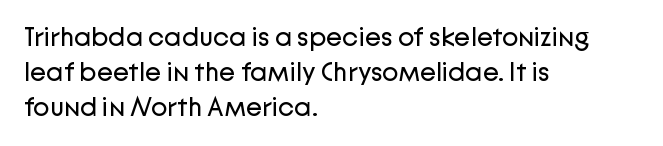
The image shows 27 px text type, upright; set left-aligned, normal line spacing (1.29x), normal letter spacing, not underlined.
